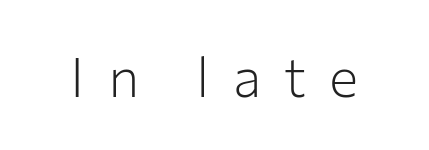
The image shows 55 px light sans-serif type, upright; set unusually wide letter spacing (+0.42 em), not underlined; low stroke contrast and a medium x-height.
